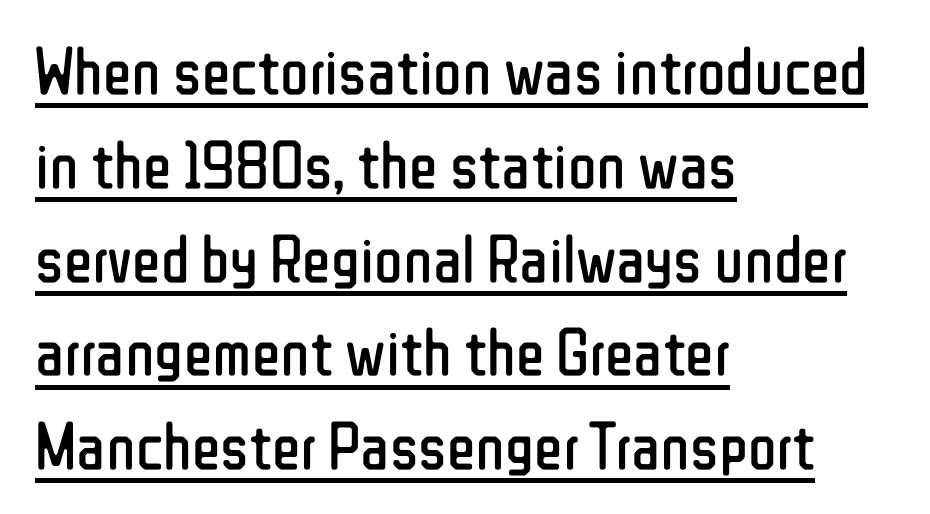
{"serif": "no", "italic": "no", "bold": "no", "weight": "regular", "width": "condensed", "stroke_contrast": "low", "x_height": "medium", "monospaced": "no", "underline": "yes", "align": "left", "line_spacing": "normal", "line_spacing_ratio": 1.4, "letter_spacing": "normal", "letter_spacing_em": 0.0, "glyph_px": 67}
